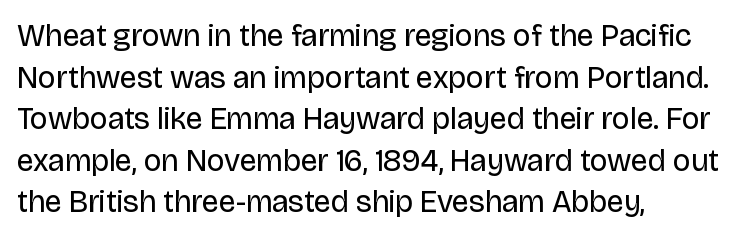
Q: Is the text bold? A: No.
Q: Is the text italic (slanted)? A: No, it is upright.
Q: Is the typeface a serif or a sans-serif typeface? A: Sans-serif.
Q: Is the text underlined? A: No.
Q: How is the paragraph aligned? A: Left-aligned.
Q: Is the spacing between letters normal or unusually wide? A: Normal.
Q: Is the spacing between lines tight, normal or loose? A: Normal.
Q: Width (condensed, normal, or wide)? A: Normal.
Q: Stroke contrast? A: Low.
Q: x-height? A: Large.
Q: Monospaced? A: No.
